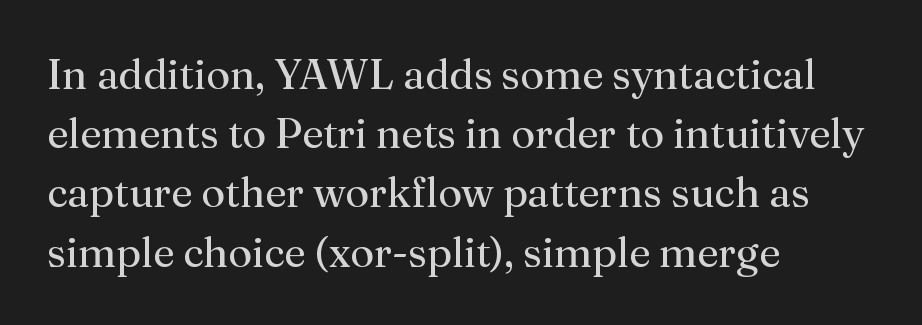
Q: Is the text bold? A: No.
Q: Is the text italic (slanted)? A: No, it is upright.
Q: Is the typeface a serif or a sans-serif typeface? A: Serif.
Q: Is the text underlined? A: No.
Q: How is the paragraph aligned? A: Left-aligned.
Q: Is the spacing between letters normal or unusually wide? A: Normal.
Q: Is the spacing between lines tight, normal or loose? A: Normal.
Q: Width (condensed, normal, or wide)? A: Normal.
Q: Stroke contrast? A: Medium.
Q: x-height? A: Medium.
Q: Monospaced? A: No.
